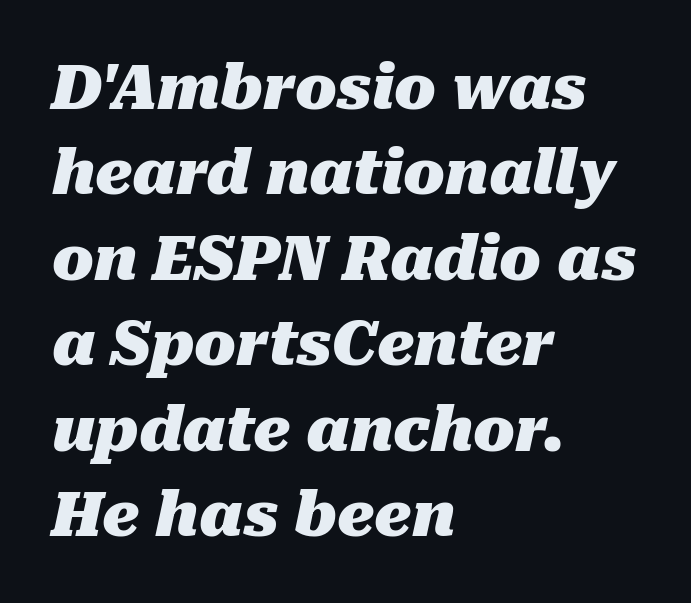
Q: Is the text bold? A: Yes.
Q: Is the text italic (slanted)? A: Yes, it leans right by about 10 degrees.
Q: Is the text underlined? A: No.
Q: How is the paragraph aligned? A: Left-aligned.
Q: Is the spacing between letters normal or unusually wide? A: Normal.
Q: Is the spacing between lines tight, normal or loose? A: Normal.
Q: Width (condensed, normal, or wide)? A: Normal.
Q: Stroke contrast? A: Medium.
Q: x-height? A: Medium.
Q: Monospaced? A: No.
